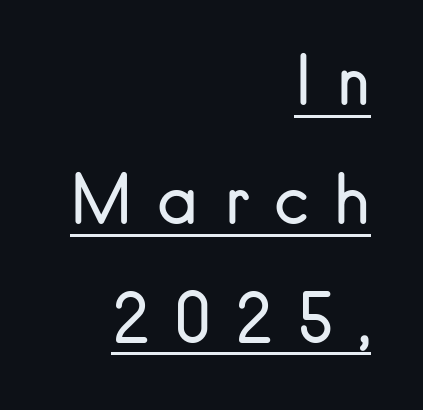
Q: Is the text bold? A: No.
Q: Is the text italic (slanted)? A: No, it is upright.
Q: Is the typeface a serif or a sans-serif typeface? A: Sans-serif.
Q: Is the text underlined? A: Yes.
Q: How is the paragraph aligned? A: Right-aligned.
Q: Is the spacing between letters normal or unusually wide? A: Unusually wide.
Q: Width (condensed, normal, or wide)? A: Normal.
Q: Stroke contrast? A: Low.
Q: x-height? A: Small.
Q: Monospaced? A: No.
